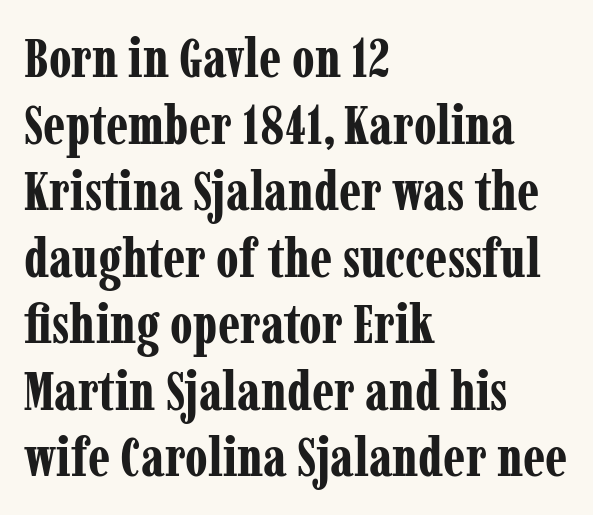
Q: Is the text bold? A: Yes.
Q: Is the text italic (slanted)? A: No, it is upright.
Q: Is the typeface a serif or a sans-serif typeface? A: Serif.
Q: Is the text underlined? A: No.
Q: How is the paragraph aligned? A: Left-aligned.
Q: Is the spacing between letters normal or unusually wide? A: Normal.
Q: Width (condensed, normal, or wide)? A: Condensed.
Q: Stroke contrast? A: Low.
Q: x-height? A: Medium.
Q: Monospaced? A: No.
